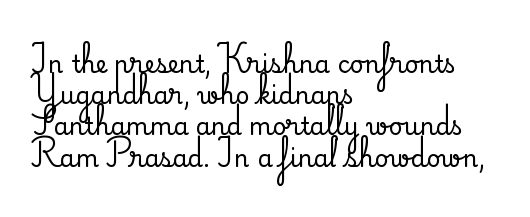
{"italic": "no", "underline": "no", "align": "left", "line_spacing": "normal", "line_spacing_ratio": 1.3, "letter_spacing": "normal", "letter_spacing_em": 0.0, "glyph_px": 24}
